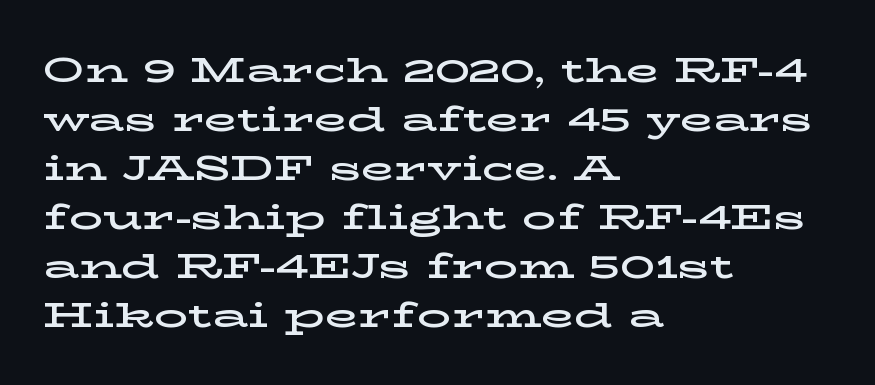
Q: Is the text italic (slanted)? A: No, it is upright.
Q: Is the typeface a serif or a sans-serif typeface? A: Serif.
Q: Is the text underlined? A: No.
Q: How is the paragraph aligned? A: Left-aligned.
Q: Is the spacing between letters normal or unusually wide? A: Normal.
Q: Is the spacing between lines tight, normal or loose? A: Normal.
Q: Width (condensed, normal, or wide)? A: Wide.
Q: Stroke contrast? A: Low.
Q: x-height? A: Medium.
Q: Monospaced? A: No.
